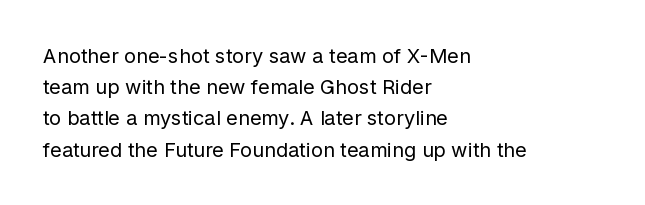
Between one letter and the next there's only the usual sliver of space. Letters rest on an invisible, unmarked baseline. Does the copy run flush right? No — it runs flush left. Nothing heavy about these letters — not bold at all.
